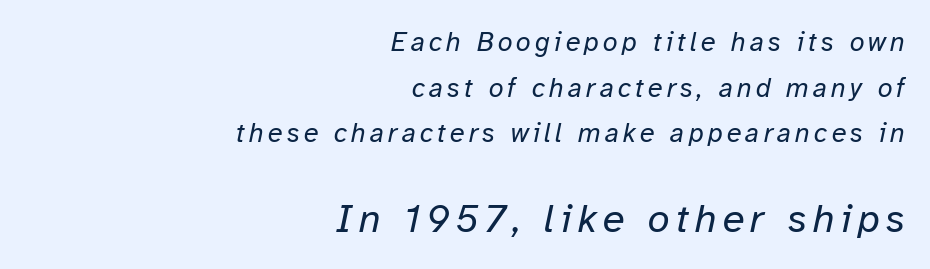
The image shows 40 px regular-weight type, italic (leaning right); set right-aligned, normal line spacing (1.69x), not underlined; the second (bottom) block is 1.48x larger; low stroke contrast and a medium x-height.
